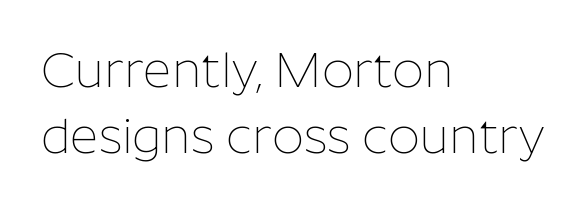
The image shows 49 px thin sans-serif type, upright; set left-aligned, normal line spacing (1.34x), normal letter spacing, not underlined; low stroke contrast and a medium x-height.
